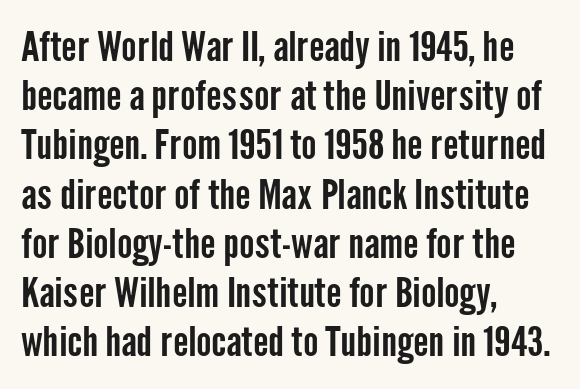
Is this a fixed-width face? No — the glyphs have proportional, varying widths. Caption: standard tracking, unaltered. The designer went with a sans here, leaving each stem footless. Rule under the text: the space is simply empty. Quick note: not italic, upright.
